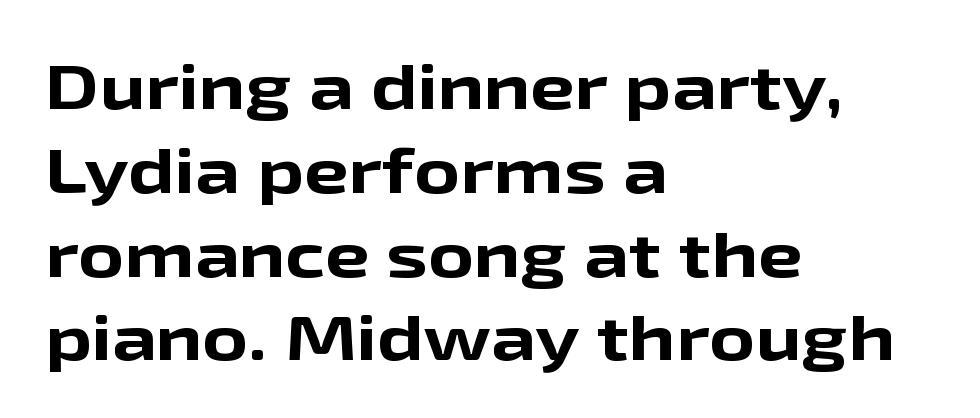
The image shows 63 px bold, wide sans-serif type, upright; set left-aligned, normal line spacing (1.33x), normal letter spacing, not underlined; low stroke contrast and a medium x-height.
